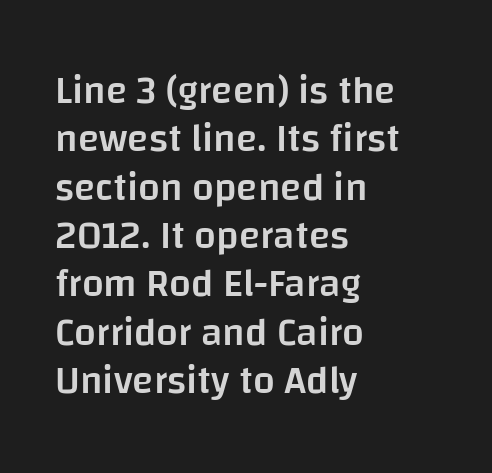
{"serif": "no", "italic": "no", "bold": "semi", "weight": "semibold", "width": "normal", "stroke_contrast": "low", "x_height": "large", "monospaced": "no", "underline": "no", "align": "left", "line_spacing_ratio": 1.24, "letter_spacing": "normal", "letter_spacing_em": 0.0, "glyph_px": 39}
